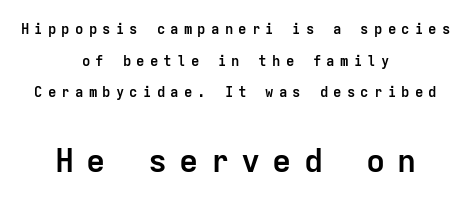
{"serif": "no", "italic": "no", "bold": "yes", "weight": "semibold", "width": "normal", "stroke_contrast": "low", "x_height": "medium", "monospaced": "yes", "underline": "no", "align": "center", "line_spacing": "loose", "line_spacing_ratio": 2.26, "letter_spacing": "wide", "letter_spacing_em": 0.37, "larger_block": "second", "size_ratio": 2.29, "glyph_px": 32}
